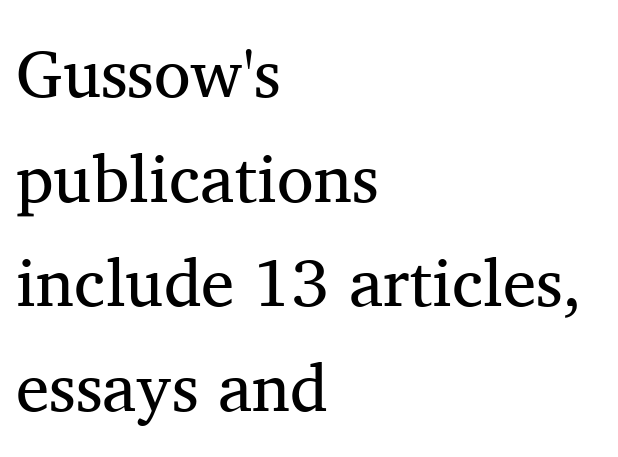
{"serif": "yes", "italic": "no", "bold": "no", "weight": "regular", "width": "normal", "stroke_contrast": "medium", "x_height": "medium", "monospaced": "no", "underline": "no", "align": "left", "line_spacing": "normal", "line_spacing_ratio": 1.56, "letter_spacing": "normal", "letter_spacing_em": 0.0, "glyph_px": 67}
